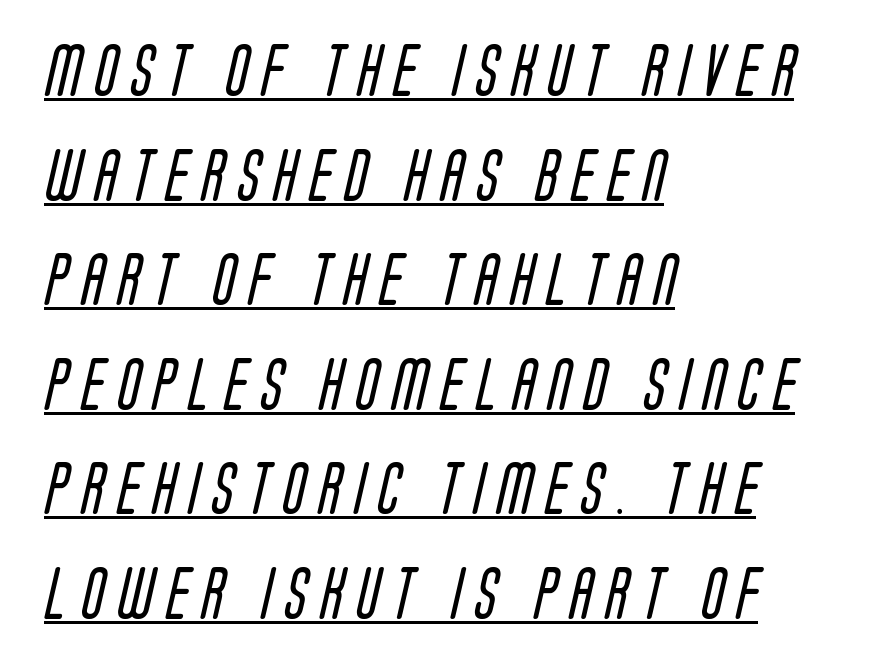
Q: Is the text bold? A: No.
Q: Is the typeface a serif or a sans-serif typeface? A: Sans-serif.
Q: Is the text underlined? A: Yes.
Q: How is the paragraph aligned? A: Left-aligned.
Q: Is the spacing between letters normal or unusually wide? A: Unusually wide.
Q: Is the spacing between lines tight, normal or loose? A: Loose.
Q: Width (condensed, normal, or wide)? A: Condensed.
Q: Stroke contrast? A: Low.
Q: x-height? A: Large.
Q: Monospaced? A: No.
